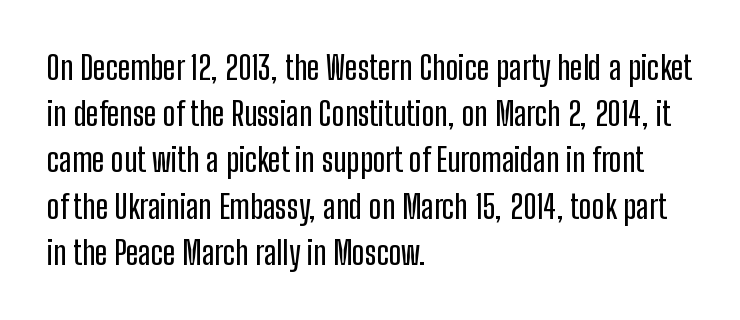
The rows are spaced the way most documents space them. Ascenders rise straight up at ninety degrees. This sample has the flowing, uneven cadence of proportional lettering. In terms of letterspacing, this is plain default setting. The passage is arranged the way most books set body copy — flush left. Look at the bottom of the vertical strokes: they stop flat, with no serifs.
